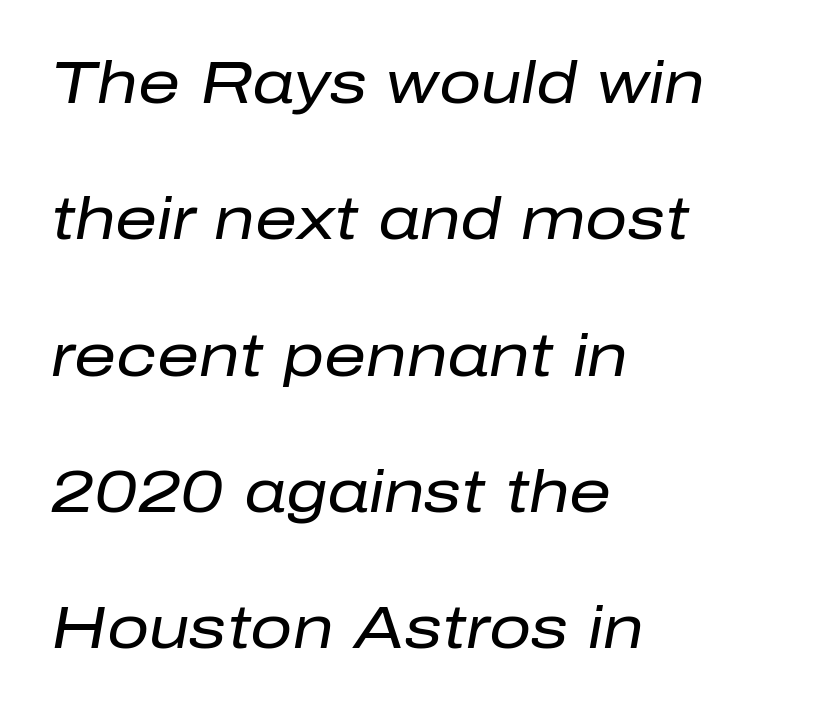
{"italic": "yes", "lean": "right", "slant_degrees": 10, "bold": "no", "weight": "regular", "width": "normal", "stroke_contrast": "low", "x_height": "medium", "monospaced": "no", "underline": "no", "align": "left", "line_spacing": "loose", "line_spacing_ratio": 2.31, "letter_spacing": "normal", "letter_spacing_em": 0.0, "glyph_px": 59}
